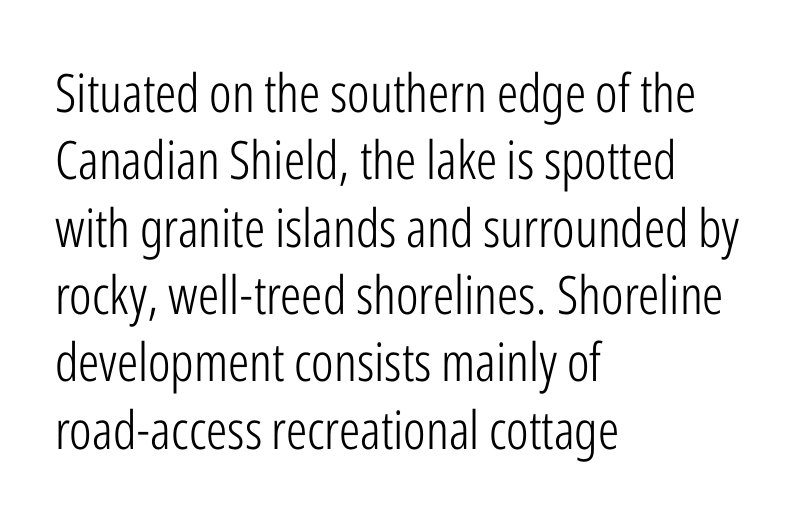
Q: Is the text bold? A: No.
Q: Is the text italic (slanted)? A: No, it is upright.
Q: Is the typeface a serif or a sans-serif typeface? A: Sans-serif.
Q: Is the text underlined? A: No.
Q: How is the paragraph aligned? A: Left-aligned.
Q: Is the spacing between letters normal or unusually wide? A: Normal.
Q: Is the spacing between lines tight, normal or loose? A: Normal.
Q: Width (condensed, normal, or wide)? A: Condensed.
Q: Stroke contrast? A: Low.
Q: x-height? A: Medium.
Q: Monospaced? A: No.
